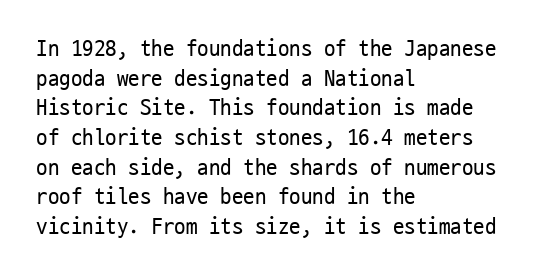
Q: Is the text bold? A: No.
Q: Is the text italic (slanted)? A: No, it is upright.
Q: Is the text underlined? A: No.
Q: How is the paragraph aligned? A: Left-aligned.
Q: Is the spacing between letters normal or unusually wide? A: Normal.
Q: Is the spacing between lines tight, normal or loose? A: Normal.
